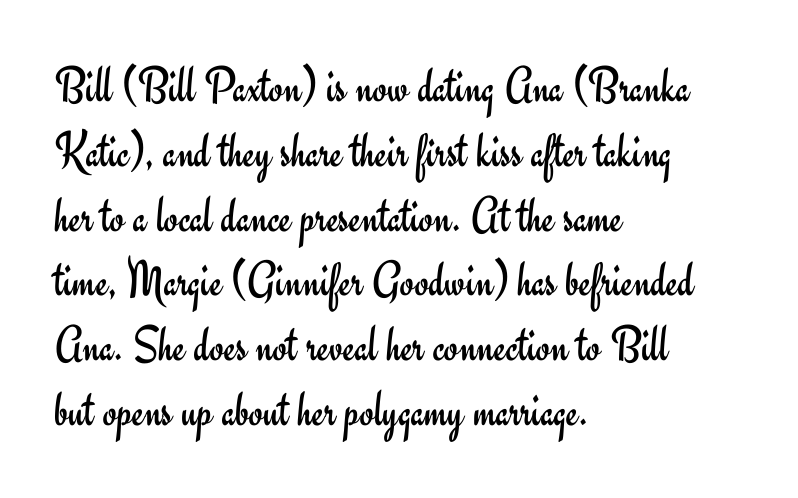
Q: Is the text bold? A: No.
Q: Is the text italic (slanted)? A: Yes.
Q: Is the typeface a serif or a sans-serif typeface? A: Sans-serif.
Q: Is the text underlined? A: No.
Q: How is the paragraph aligned? A: Left-aligned.
Q: Is the spacing between letters normal or unusually wide? A: Normal.
Q: Is the spacing between lines tight, normal or loose? A: Normal.
Q: Width (condensed, normal, or wide)? A: Normal.
Q: Stroke contrast? A: Low.
Q: x-height? A: Small.
Q: Monospaced? A: No.
